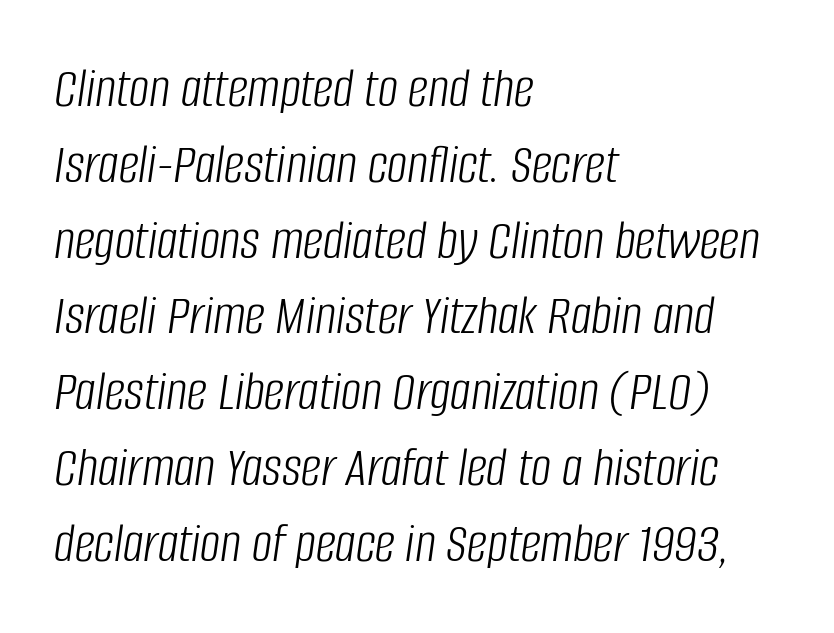
The image shows 57 px light, condensed type, italic (leaning right); set left-aligned, normal line spacing (1.33x), normal letter spacing, not underlined; low stroke contrast and a large x-height.
